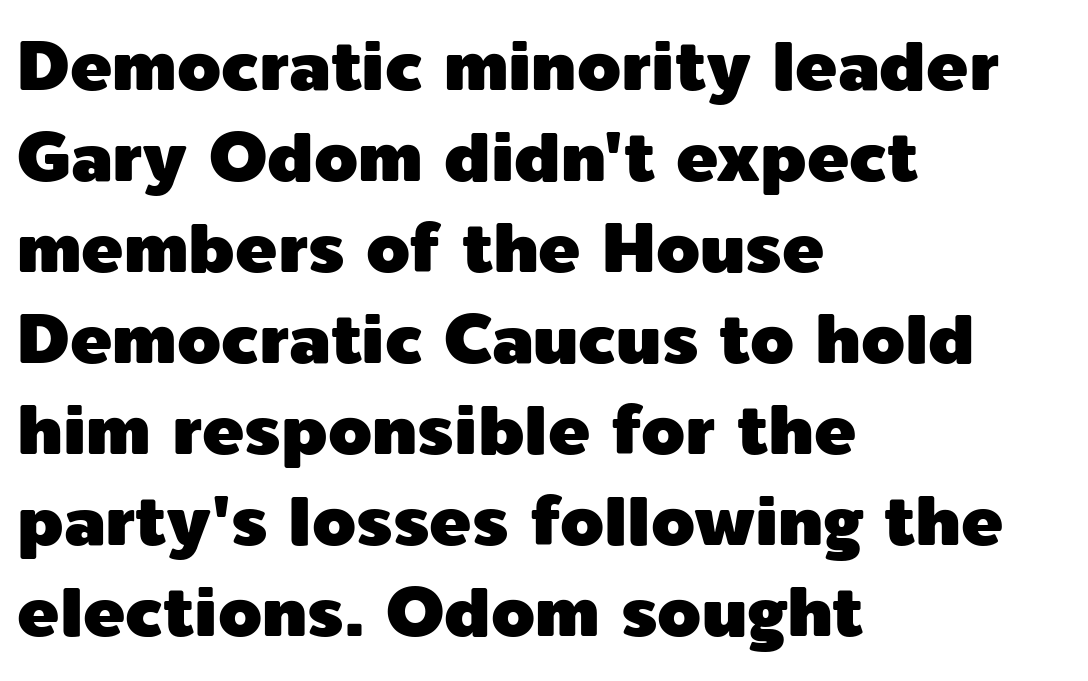
{"serif": "no", "italic": "no", "width": "normal", "x_height": "medium", "monospaced": "no", "underline": "no", "align": "left", "line_spacing": "normal", "line_spacing_ratio": 1.3, "letter_spacing": "normal", "letter_spacing_em": 0.0, "glyph_px": 70}
